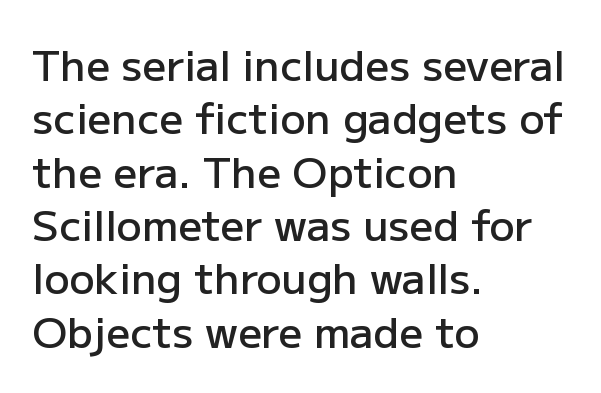
This is roman type, the default non-slanted kind. Look at the tracking — it's just the regular setting, nothing added. Notice how the passage keeps a crisp vertical edge on the left only. Rule under the text: the space is simply empty.
